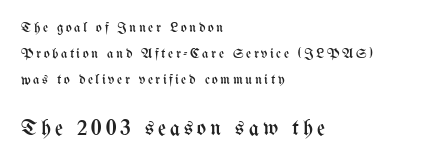
{"italic": "no", "bold": "no", "underline": "no", "align": "left", "line_spacing_ratio": 1.86, "larger_block": "second", "size_ratio": 1.57, "glyph_px": 22}
